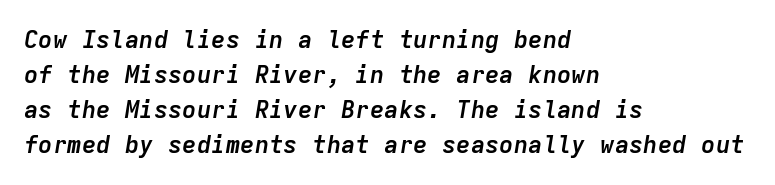
The image shows 24 px bold type, italic (leaning right); set left-aligned, normal line spacing (1.46x), normal letter spacing, not underlined.
